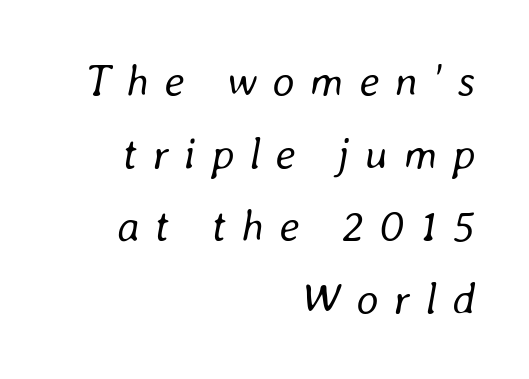
Vertical stems look standard width or narrower in stroke. The strip under each line holds only bare page. Note the varied advance widths — an 'i' is clearly narrower than an 'm'. The text block is weighted toward the right margin, trailing off unevenly leftward. The tracking reads as deliberately expanded to a designer's eye.
